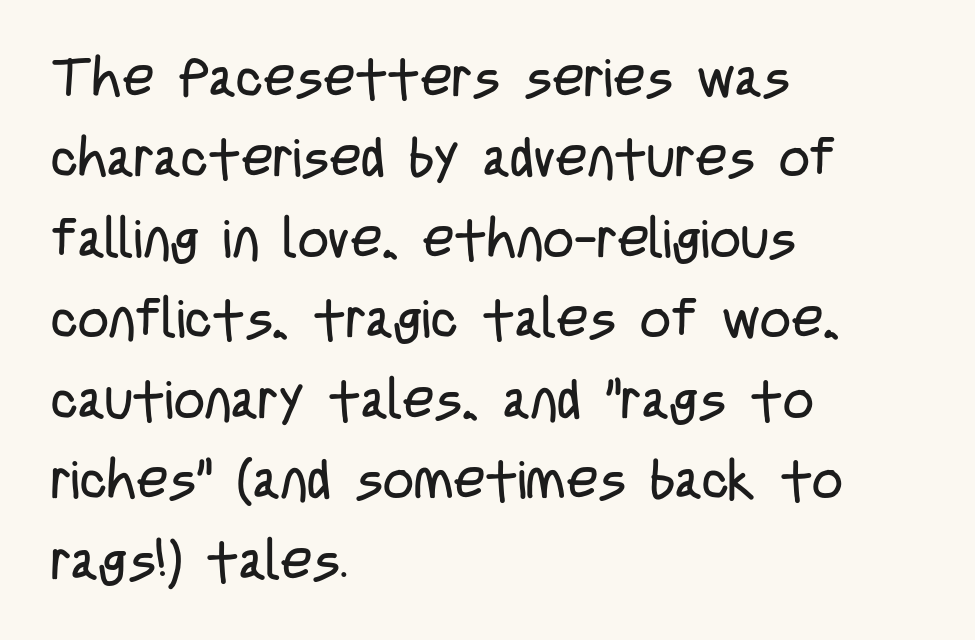
The image shows 54 px regular-weight, condensed sans-serif type, upright; set left-aligned, normal line spacing (1.49x), normal letter spacing, not underlined; low stroke contrast and a large x-height.
